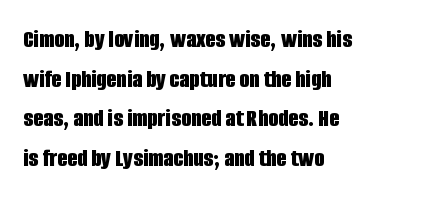
The image shows 26 px bold type, upright; set left-aligned, normal line spacing (1.52x), normal letter spacing, not underlined.
